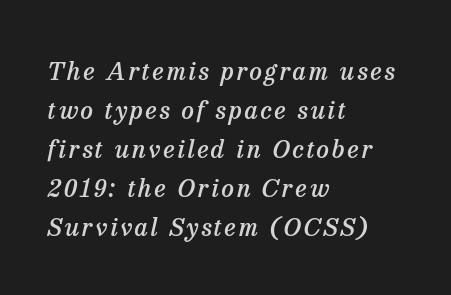
Q: Is the text bold? A: Semi-bold.
Q: Is the text italic (slanted)? A: Yes, it leans right by about 13 degrees.
Q: Is the text underlined? A: No.
Q: How is the paragraph aligned? A: Left-aligned.
Q: Is the spacing between lines tight, normal or loose? A: Normal.
